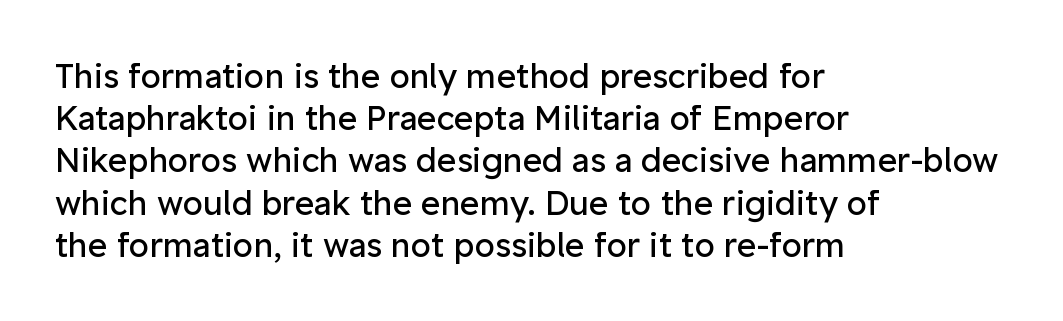
The image shows 33 px regular-weight sans-serif type, upright; set left-aligned, normal line spacing (1.28x), normal letter spacing, not underlined; low stroke contrast and a medium x-height.
